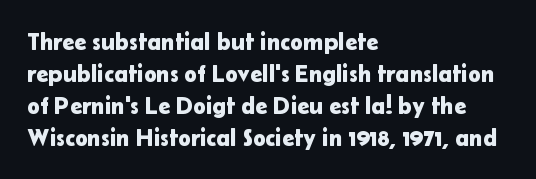
{"italic": "no", "underline": "no", "align": "left", "line_spacing": "normal", "line_spacing_ratio": 1.34, "letter_spacing": "normal", "letter_spacing_em": 0.0, "glyph_px": 24}
